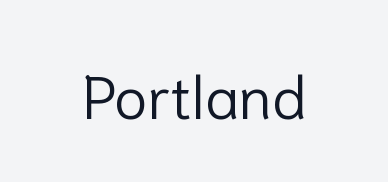
The image shows 61 px light sans-serif type, upright; set normal letter spacing, not underlined; low stroke contrast and a medium x-height.
